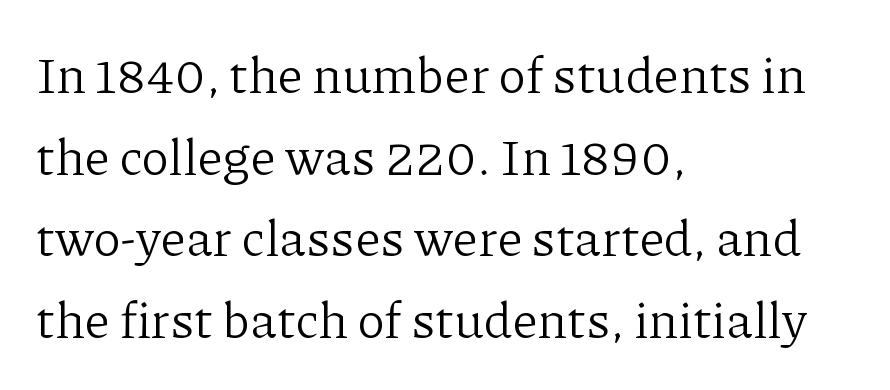
Q: Is the text bold? A: No.
Q: Is the text italic (slanted)? A: No, it is upright.
Q: Is the typeface a serif or a sans-serif typeface? A: Serif.
Q: Is the text underlined? A: No.
Q: How is the paragraph aligned? A: Left-aligned.
Q: Is the spacing between letters normal or unusually wide? A: Normal.
Q: Is the spacing between lines tight, normal or loose? A: Normal.
Q: Width (condensed, normal, or wide)? A: Normal.
Q: Stroke contrast? A: Low.
Q: x-height? A: Medium.
Q: Monospaced? A: No.
